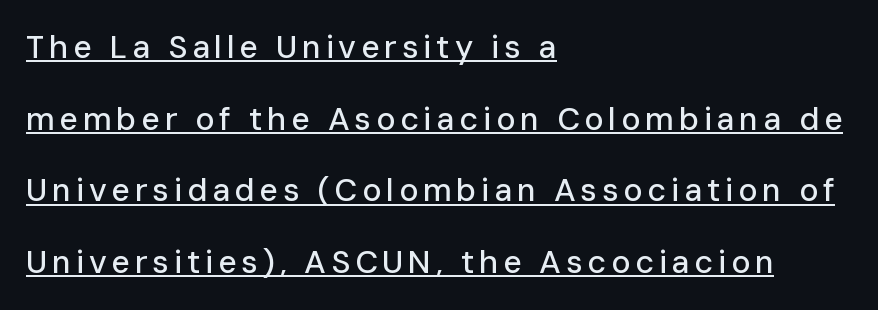
The image shows 32 px sans-serif type, upright; set left-aligned, loose line spacing (2.24x), underlined; low stroke contrast and a medium x-height.
